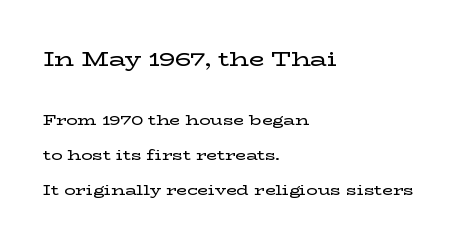
{"italic": "no", "underline": "no", "align": "left", "line_spacing": "loose", "line_spacing_ratio": 2.49, "letter_spacing": "normal", "letter_spacing_em": 0.0, "larger_block": "first", "size_ratio": 1.43, "glyph_px": 20}
